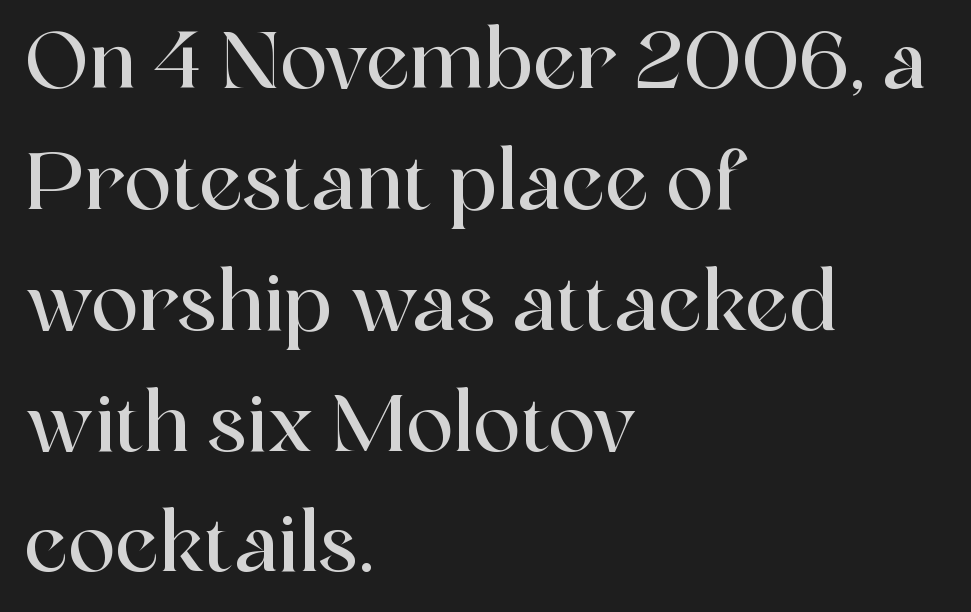
The image shows 79 px serif type, upright; set left-aligned, normal line spacing (1.53x), normal letter spacing, not underlined; a medium x-height.
